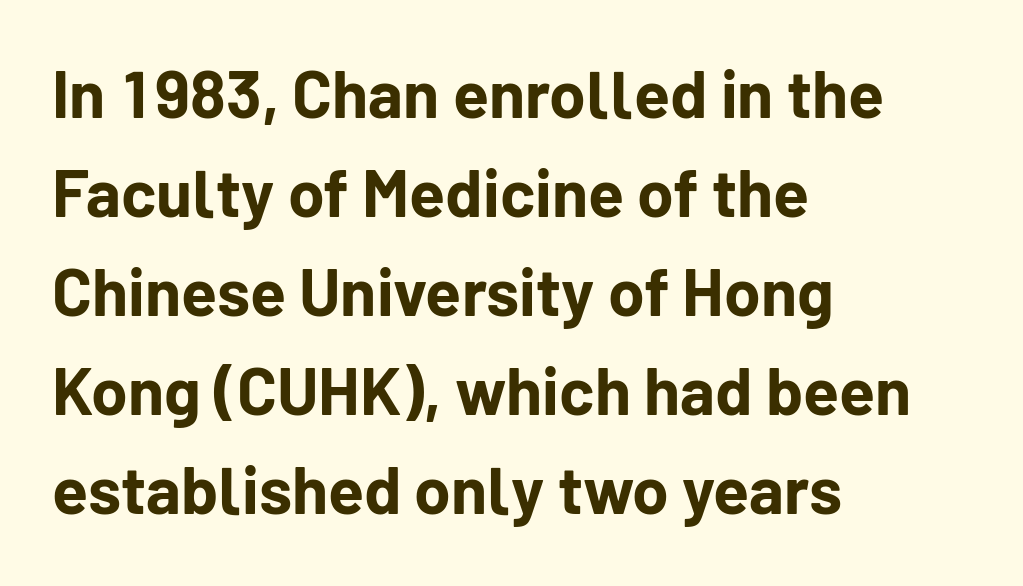
{"serif": "no", "italic": "no", "bold": "yes", "weight": "bold", "width": "normal", "stroke_contrast": "low", "x_height": "medium", "monospaced": "no", "underline": "no", "align": "left", "line_spacing": "normal", "line_spacing_ratio": 1.5, "letter_spacing": "normal", "letter_spacing_em": 0.0, "glyph_px": 66}
